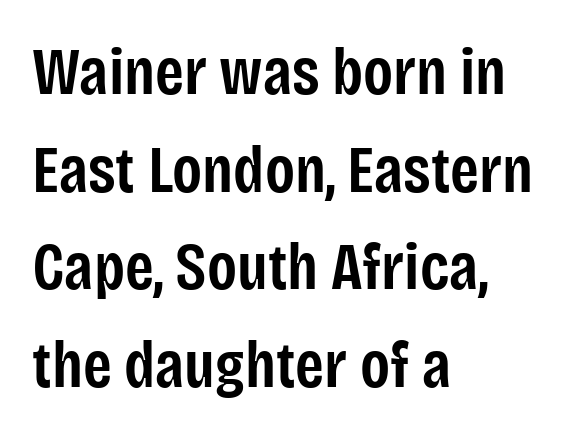
A normal amount of white space separates one row of letters from the next. Only glyphs here, with clear space below each row. Slightly chunky letters — semibold, I'd say, not full bold. If you drew a line through each stem, it would be perfectly vertical. Observe the ordinary spacing: letters are neighbours, not strangers. Think of a printed novel: that variable character pitch is what you see here.
